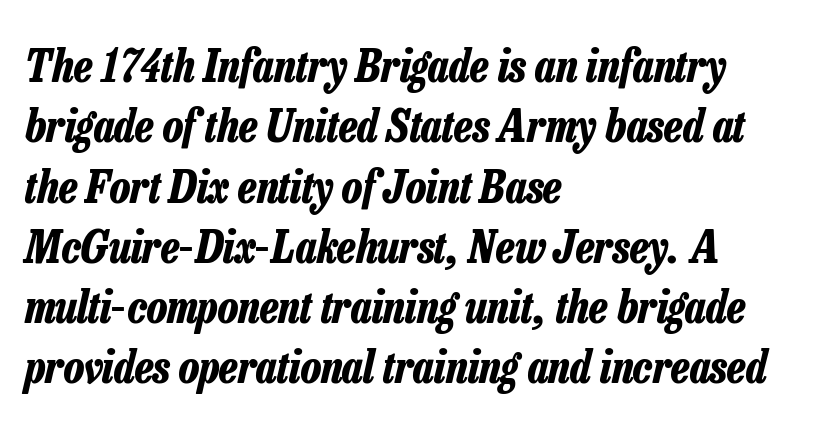
The image shows 45 px bold, condensed type, italic (leaning right); set left-aligned, normal line spacing (1.34x), normal letter spacing, not underlined; low stroke contrast and a medium x-height.
